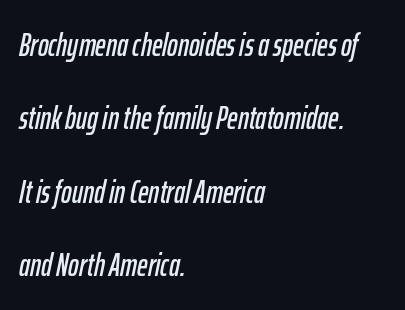
The image shows 32 px condensed type, italic (leaning right); set left-aligned, loose line spacing (2.29x), normal letter spacing, not underlined; low stroke contrast and a medium x-height.
